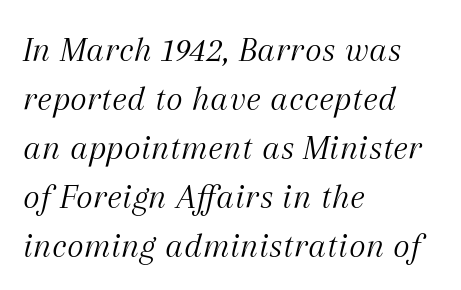
The image shows 36 px light serif type, italic (leaning right); set left-aligned, normal line spacing (1.36x), normal letter spacing, not underlined; medium stroke contrast and a medium x-height.
